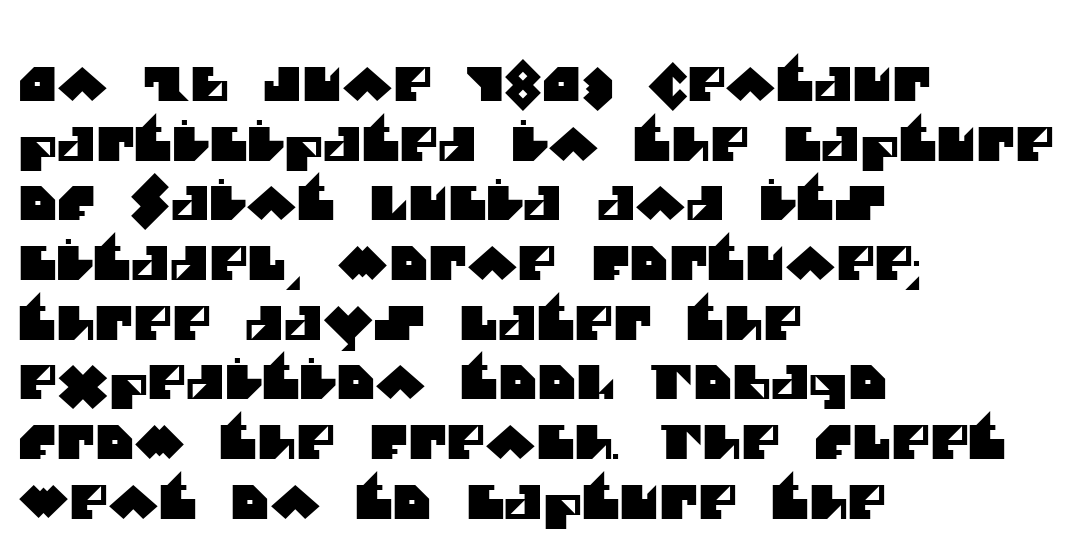
Note the varied advance widths — an 'i' is clearly narrower than an 'm'. Between one letter and the next there's only the usual sliver of space. Each letter's strokes conclude bluntly, with no projecting serifs. The space beneath each line is pristine and unruled. All the whitespace from short lines collects on the right.
